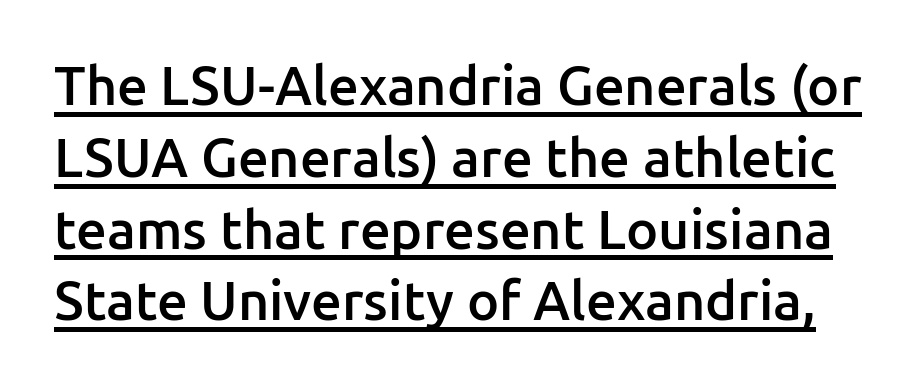
Q: Is the text bold? A: Semi-bold.
Q: Is the text italic (slanted)? A: No, it is upright.
Q: Is the typeface a serif or a sans-serif typeface? A: Sans-serif.
Q: Is the text underlined? A: Yes.
Q: Is the spacing between letters normal or unusually wide? A: Normal.
Q: Is the spacing between lines tight, normal or loose? A: Normal.
Q: Width (condensed, normal, or wide)? A: Normal.
Q: Stroke contrast? A: Low.
Q: x-height? A: Medium.
Q: Monospaced? A: No.
